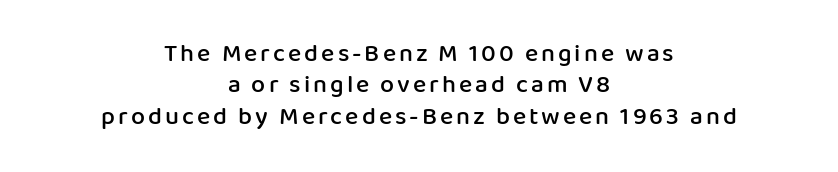
The image shows 25 px text type, upright; set centered, normal line spacing (1.26x), not underlined.
